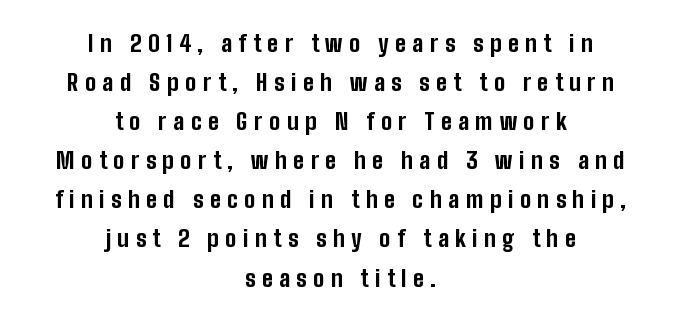
In terms of leading, this rendering sits right in the middle. The letters stand upright; this is a roman face. Substantial extra tracking has been applied to these lines. The paragraph shown floats in the horizontal middle. Compared with an ordinary text face, these strokes are far heavier — a full bold.
